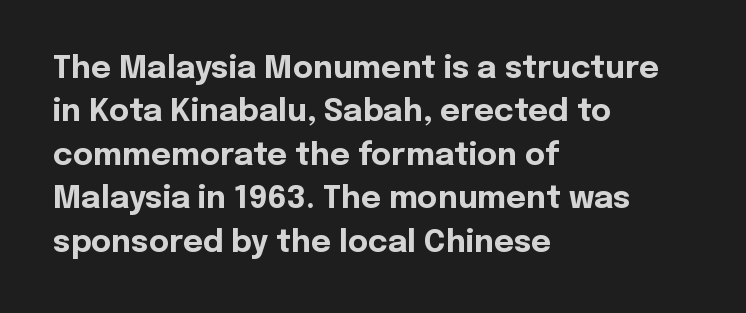
The image shows 31 px bold sans-serif type, upright; set left-aligned, normal line spacing (1.4x), normal letter spacing, not underlined; a medium x-height.
